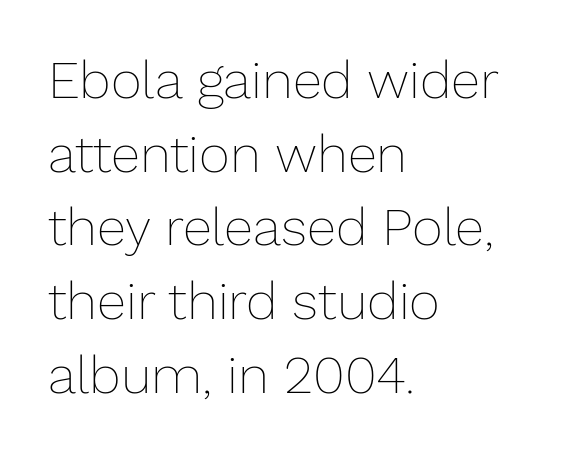
Q: Is the text bold? A: No.
Q: Is the text italic (slanted)? A: No, it is upright.
Q: Is the text underlined? A: No.
Q: How is the paragraph aligned? A: Left-aligned.
Q: Is the spacing between letters normal or unusually wide? A: Normal.
Q: Is the spacing between lines tight, normal or loose? A: Normal.
Q: Width (condensed, normal, or wide)? A: Normal.
Q: Stroke contrast? A: Low.
Q: x-height? A: Medium.
Q: Monospaced? A: No.
